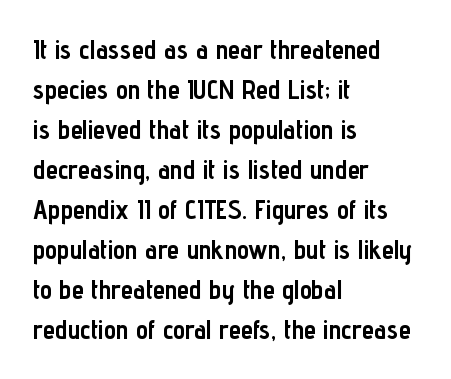
The image shows 27 px bold type, upright; set left-aligned, normal line spacing (1.48x), normal letter spacing, not underlined.
